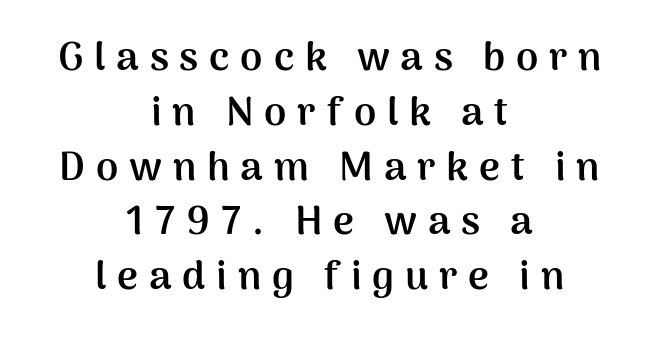
{"serif": "no", "italic": "no", "bold": "yes", "weight": "semibold", "width": "normal", "stroke_contrast": "medium", "x_height": "medium", "monospaced": "no", "underline": "no", "align": "center", "line_spacing": "normal", "line_spacing_ratio": 1.37, "letter_spacing": "wide", "letter_spacing_em": 0.27, "glyph_px": 40}
